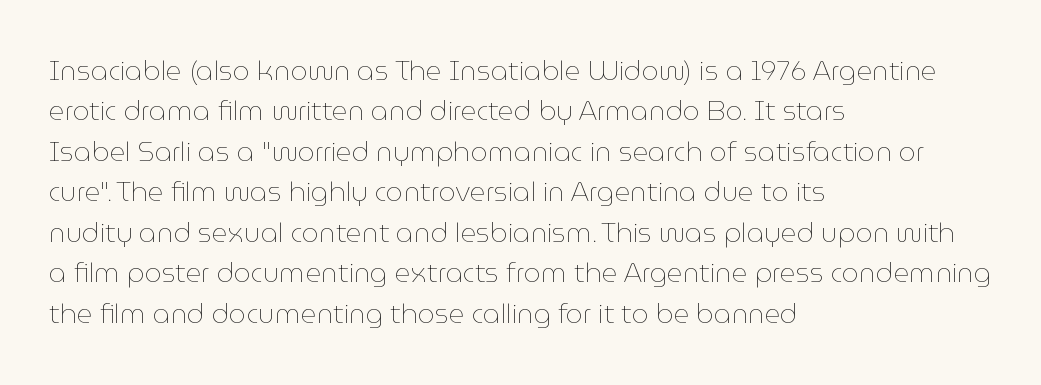
{"italic": "no", "bold": "no", "underline": "no", "align": "left", "line_spacing": "normal", "line_spacing_ratio": 1.5, "letter_spacing": "normal", "letter_spacing_em": 0.0, "glyph_px": 27}
